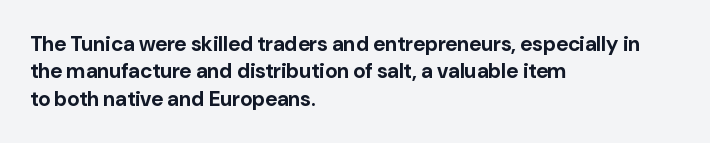
{"italic": "no", "bold": "yes", "underline": "no", "align": "left", "line_spacing": "normal", "line_spacing_ratio": 1.3, "letter_spacing": "normal", "letter_spacing_em": 0.0, "glyph_px": 21}
